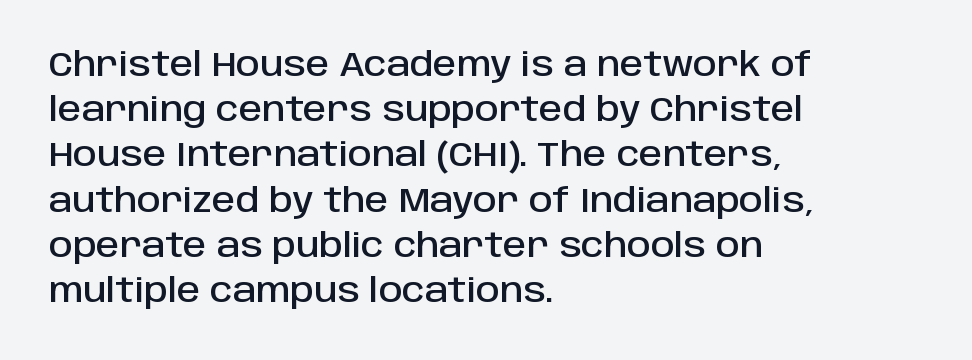
The image shows 33 px sans-serif type, upright; set left-aligned, normal line spacing (1.37x), normal letter spacing, not underlined; low stroke contrast and a large x-height.
